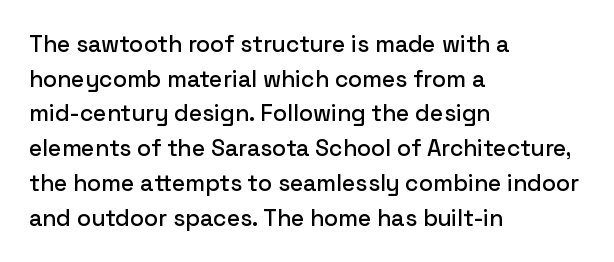
The image shows 23 px text type, upright; set left-aligned, normal line spacing (1.51x), normal letter spacing, not underlined.
